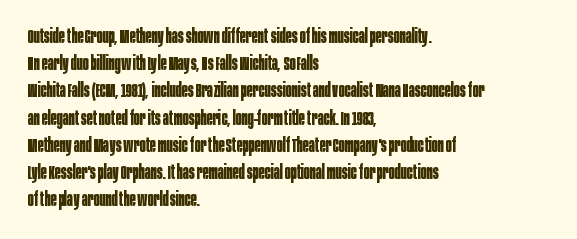
The image shows 20 px bold type, upright; set left-aligned, normal line spacing (1.36x), normal letter spacing, not underlined.
